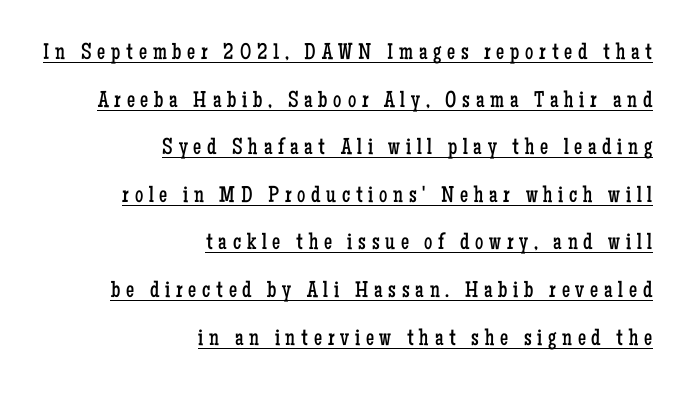
Horizontal bands of white between lines are thick stripes. Ink coverage per letter is moderate at most. Line endings align vertically; line beginnings do not. These characters rest on top of a visible drawn line. The specimen reads as upright at a glance. Look at the tracking — it's clearly loosened, letters drifting apart.
